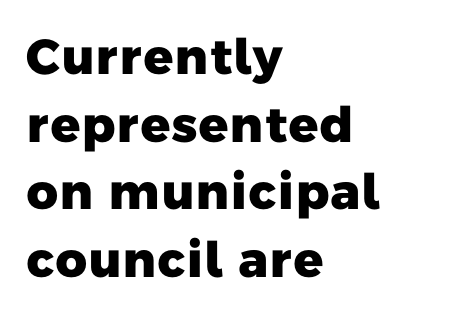
The image shows 49 px heavy sans-serif type; set left-aligned, normal line spacing (1.38x), normal letter spacing, not underlined; low stroke contrast and a medium x-height.
